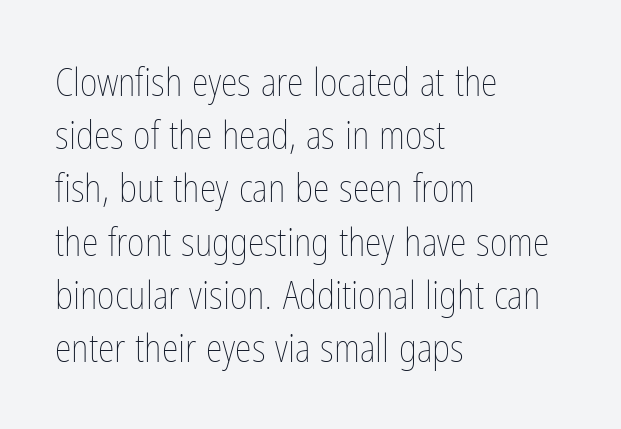
{"italic": "no", "bold": "no", "weight": "thin", "width": "condensed", "stroke_contrast": "low", "x_height": "medium", "monospaced": "no", "underline": "no", "align": "left", "line_spacing": "normal", "line_spacing_ratio": 1.4, "letter_spacing": "normal", "letter_spacing_em": 0.0, "glyph_px": 38}
